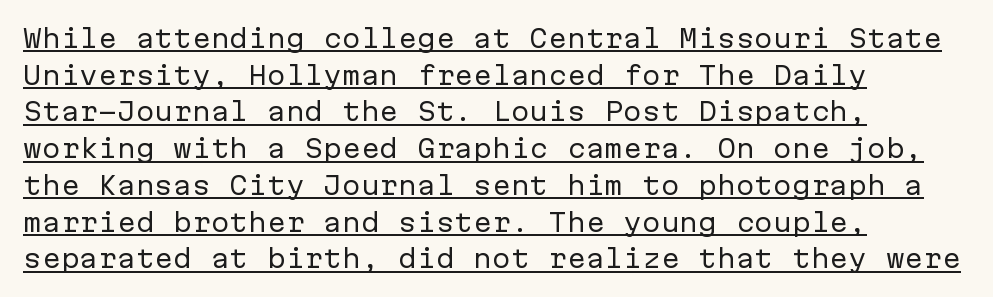
This rendering uses left alignment, leaving the right contour irregular. Quick note: interline space is typical. Default kerning and tracking; the words read as compact shapes. Notice how a bar underscores the lettering throughout. Posture: upright roman.
